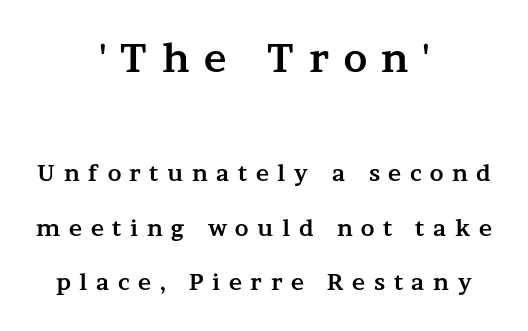
Every letter is thick-stroked: bold, no question. Regarding serifs, this sample has them. Varying glyph widths throughout — classic text-font behaviour. Block one is the big one; block two sits smaller underneath. Designer's note — italics off, roman on. Words appear elongated and porous because spacing is wide.
